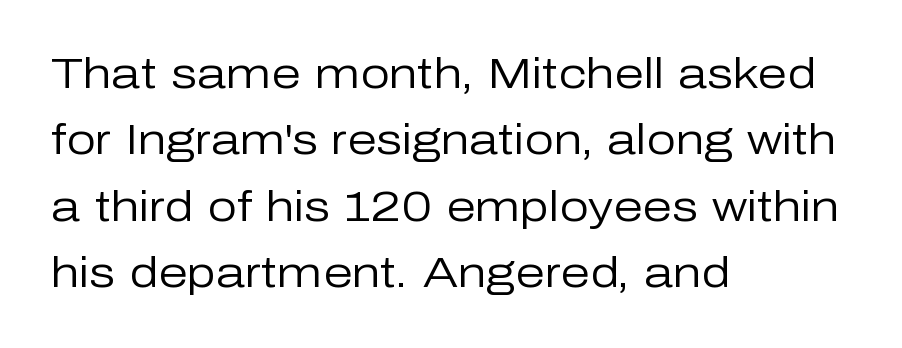
Does the leading feel generous? No, just average. The rendering uses natural spacing where letterforms have individual widths. These lines keep a tight, regular rhythm from letter to letter. The paragraph shown leans on its left margin. Weight class: somewhere from thin through regular.
